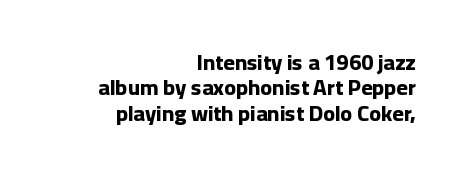
This rendering features lettering with no underline. The face used here has the dense, thick strokes of a bold. It's the straight-up-and-down kind of type. Words appear dense and cohesive because spacing is normal.
